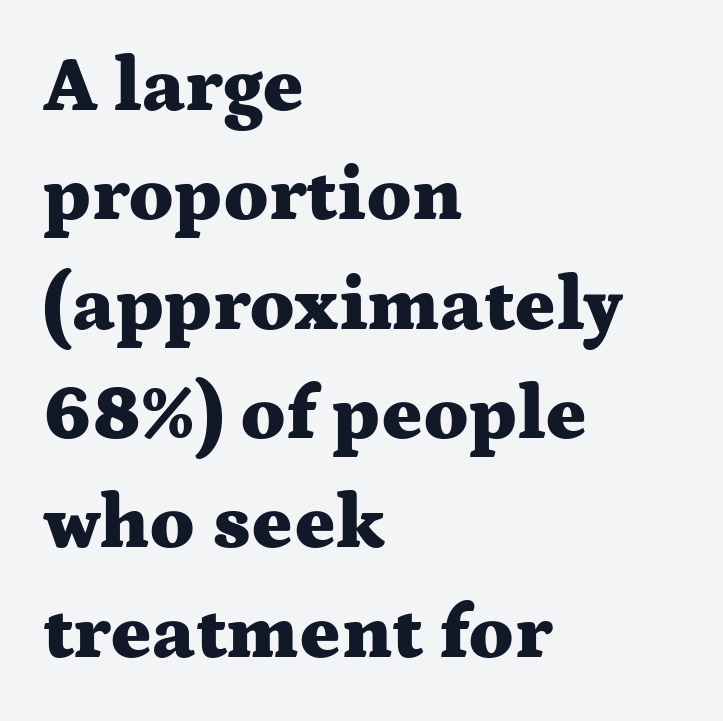
The image shows 77 px heavy, wide serif type, upright; set left-aligned, normal line spacing (1.42x), normal letter spacing, not underlined; medium stroke contrast and a medium x-height.
